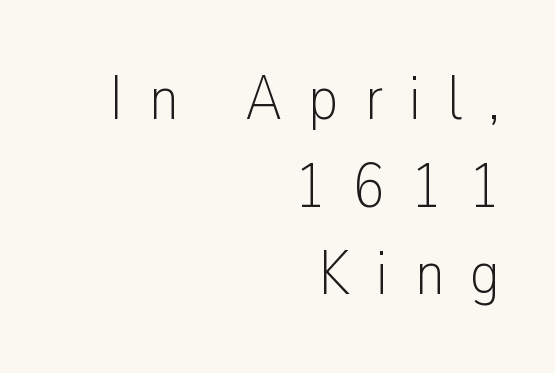
The image shows 63 px light, condensed sans-serif type, upright; set right-aligned, normal line spacing (1.39x), unusually wide letter spacing (+0.42 em), not underlined; low stroke contrast and a medium x-height.
